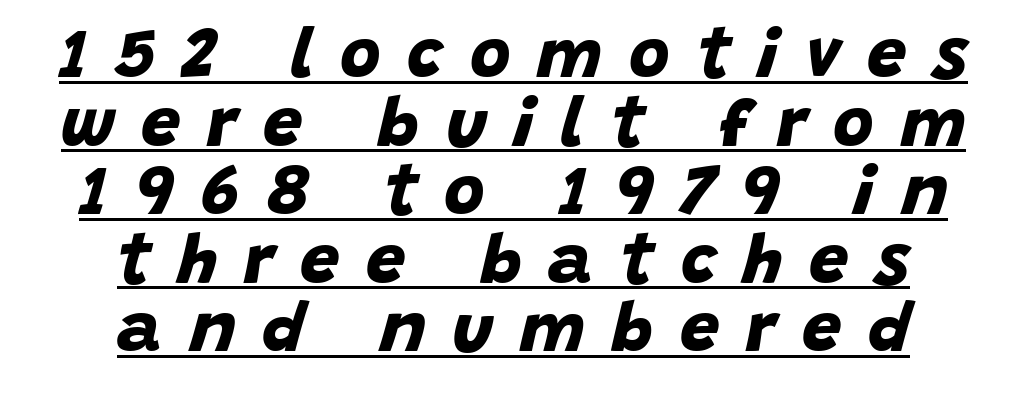
The image shows 70 px bold sans-serif type; set centered, tight line spacing (0.98x), unusually wide letter spacing (+0.38 em), underlined; low stroke contrast and a large x-height.
